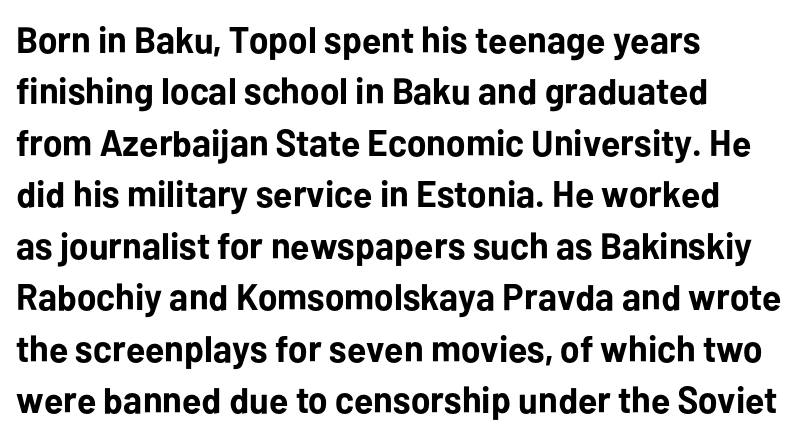
The paragraph shown leans on its left margin. Are there feet on the stems? There aren't — it's a sans. A typesetter would mark this as roman, not italic. Does the leading feel generous? No, just average. The letterforms sit shoulder to shoulder at normal distance. These lines are rendered in a variable-pitch font.
